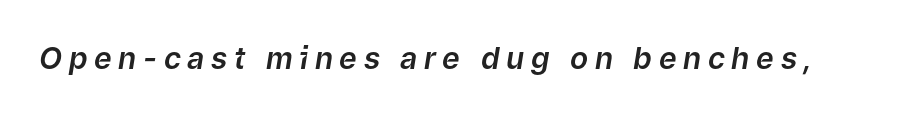
The image shows 30 px text type, italic (leaning right); set unusually wide letter spacing (+0.22 em), not underlined; low stroke contrast and a medium x-height.
